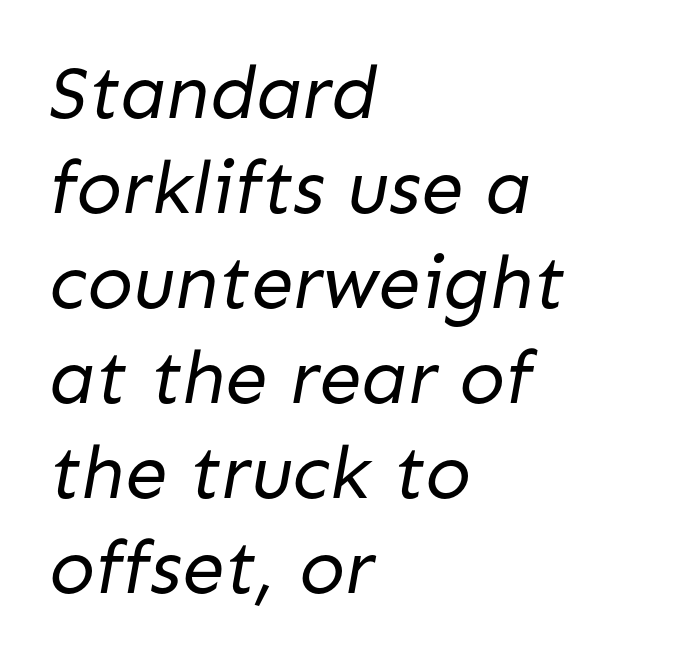
{"serif": "no", "bold": "no", "weight": "regular", "width": "normal", "stroke_contrast": "low", "x_height": "medium", "monospaced": "no", "underline": "no", "align": "left", "line_spacing": "normal", "line_spacing_ratio": 1.25, "letter_spacing": "normal", "letter_spacing_em": 0.0, "glyph_px": 76}
